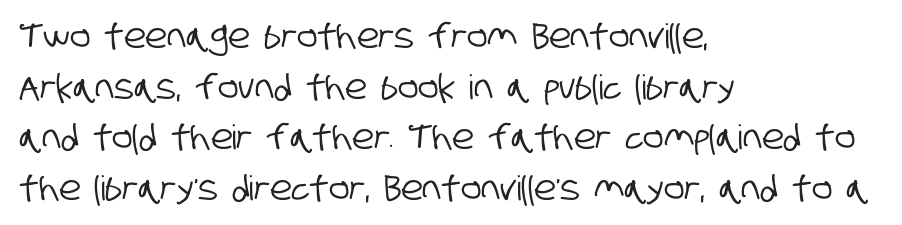
{"serif": "no", "width": "condensed", "stroke_contrast": "low", "x_height": "large", "monospaced": "no", "underline": "no", "align": "left", "line_spacing": "normal", "line_spacing_ratio": 1.49, "letter_spacing": "normal", "letter_spacing_em": 0.0, "glyph_px": 34}
